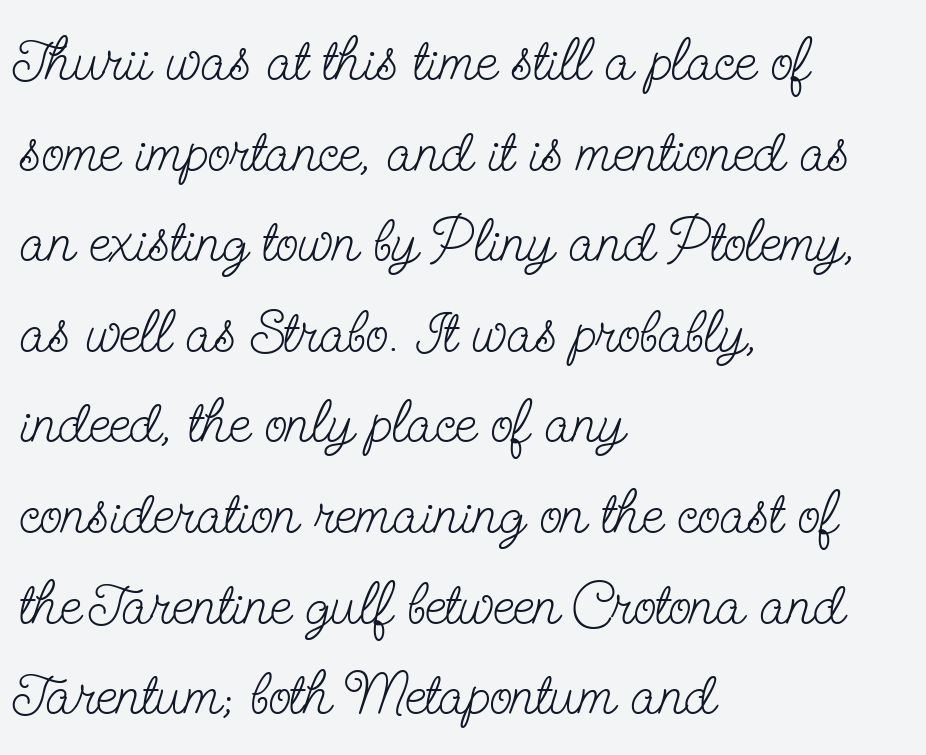
The image shows 60 px light, condensed serif type; set left-aligned, normal line spacing (1.51x), normal letter spacing, not underlined; low stroke contrast and a small x-height.
